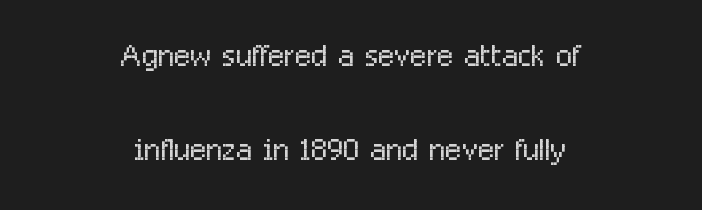
You could call the tracking neutral — neither tight nor loose. One-word summary of the alignment: center. The vertical gap from one line to the next is large. Heaviness? Minimal to ordinary, like unemphasized prose. Check the space under the baseline: it is left empty. The font family rendered here belongs to the sans-serif group.
